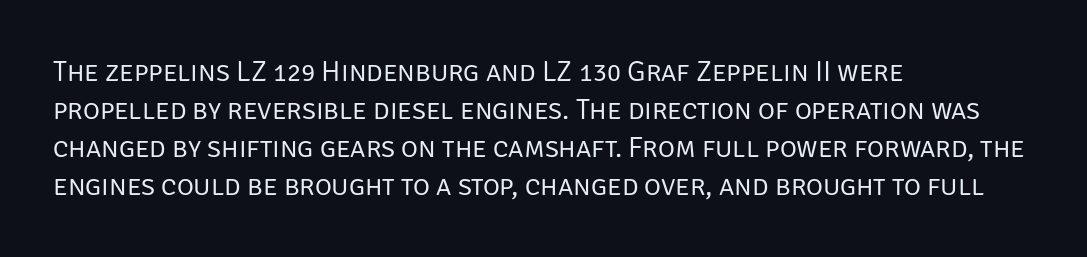
{"serif": "no", "italic": "no", "bold": "no", "weight": "regular", "width": "normal", "stroke_contrast": "low", "x_height": "large", "monospaced": "no", "underline": "no", "align": "left", "line_spacing": "normal", "line_spacing_ratio": 1.31, "letter_spacing": "normal", "letter_spacing_em": 0.0, "glyph_px": 29}
